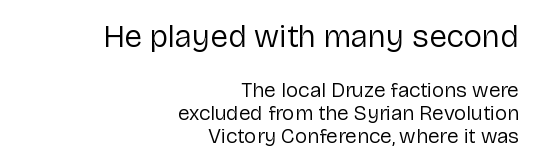
The image shows 32 px regular-weight sans-serif type, upright; set right-aligned, tight line spacing (1.09x), normal letter spacing, not underlined; the first (top) block is 1.52x larger; low stroke contrast and a medium x-height.
